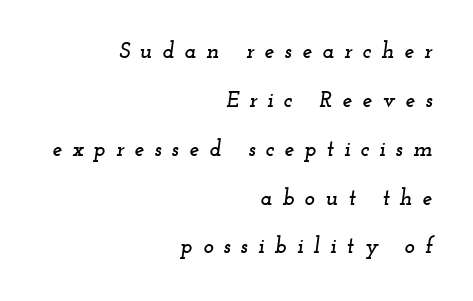
{"italic": "yes", "lean": "right", "slant_degrees": 12, "underline": "no", "align": "right", "line_spacing": "loose", "line_spacing_ratio": 2.22, "letter_spacing": "wide", "letter_spacing_em": 0.46, "glyph_px": 22}
